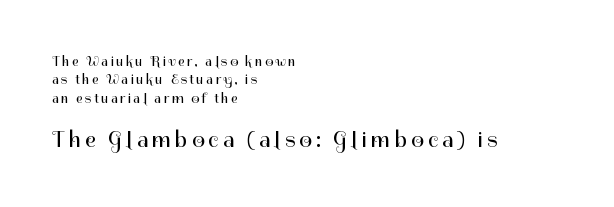
{"italic": "no", "bold": "no", "underline": "no", "align": "left", "line_spacing": "normal", "line_spacing_ratio": 1.31, "larger_block": "second", "size_ratio": 1.64, "glyph_px": 23}
